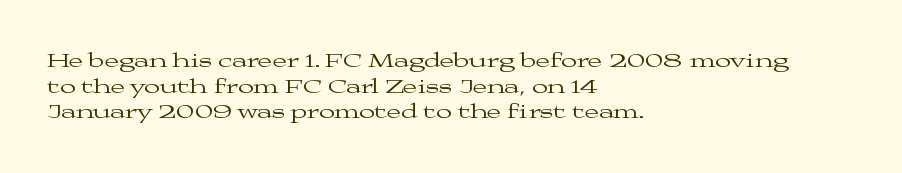
{"italic": "no", "bold": "no", "underline": "no", "align": "left", "line_spacing_ratio": 1.22, "letter_spacing": "normal", "letter_spacing_em": 0.0, "glyph_px": 21}
